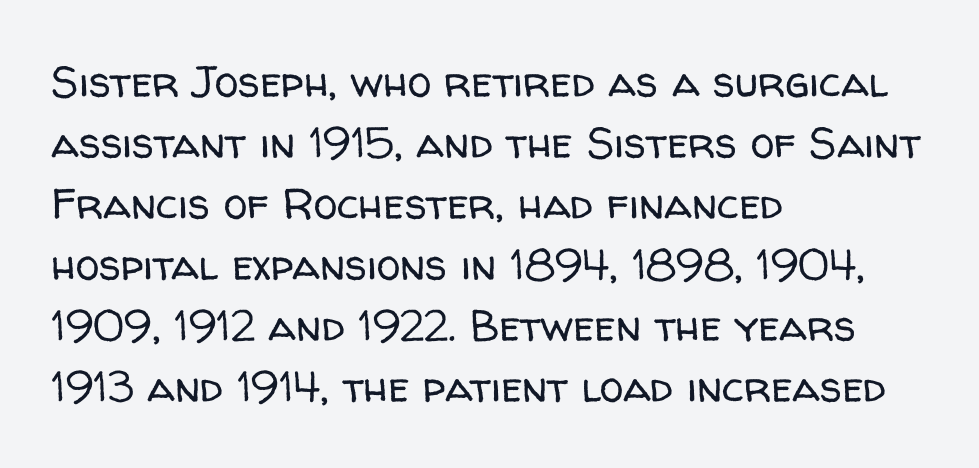
{"serif": "no", "italic": "no", "bold": "no", "weight": "regular", "width": "normal", "stroke_contrast": "low", "x_height": "medium", "monospaced": "no", "underline": "no", "align": "left", "line_spacing": "normal", "line_spacing_ratio": 1.42, "letter_spacing": "normal", "letter_spacing_em": 0.0, "glyph_px": 43}
